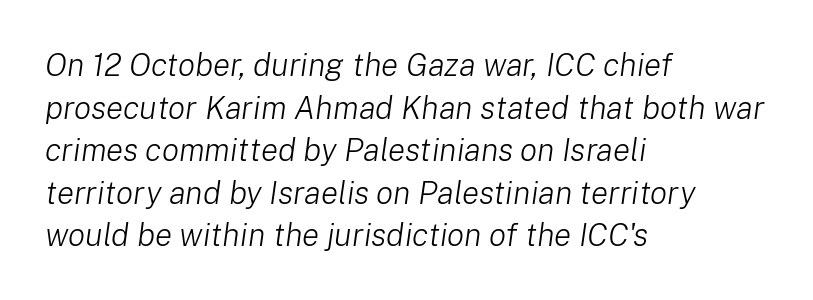
Q: Is the text bold? A: No.
Q: Is the text italic (slanted)? A: Yes, it leans right by about 8 degrees.
Q: Is the text underlined? A: No.
Q: How is the paragraph aligned? A: Left-aligned.
Q: Is the spacing between letters normal or unusually wide? A: Normal.
Q: Is the spacing between lines tight, normal or loose? A: Normal.
Q: Width (condensed, normal, or wide)? A: Normal.
Q: Stroke contrast? A: Low.
Q: x-height? A: Medium.
Q: Monospaced? A: No.
